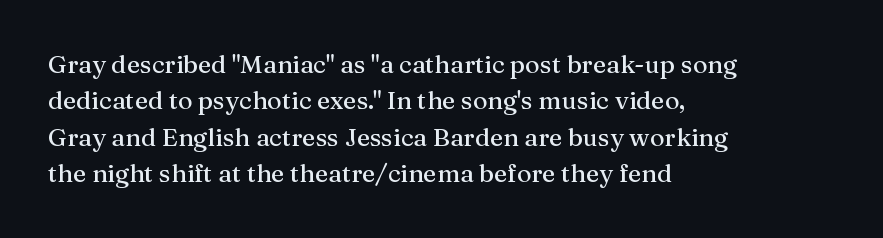
{"italic": "no", "underline": "no", "align": "left", "line_spacing": "normal", "line_spacing_ratio": 1.46, "letter_spacing": "normal", "letter_spacing_em": 0.0, "glyph_px": 25}
